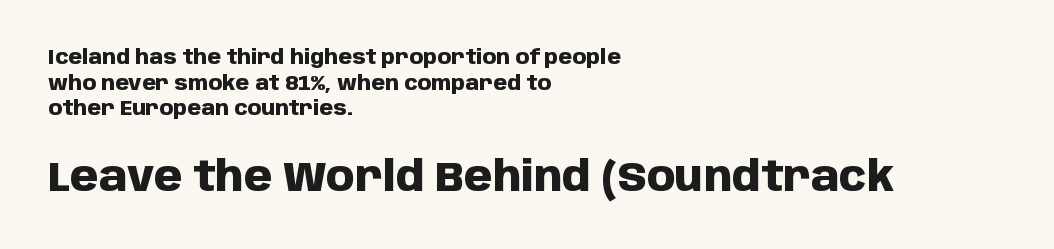
Q: Is the text bold? A: Yes.
Q: Is the text italic (slanted)? A: No, it is upright.
Q: Is the typeface a serif or a sans-serif typeface? A: Sans-serif.
Q: Is the text underlined? A: No.
Q: How is the paragraph aligned? A: Left-aligned.
Q: Is the spacing between letters normal or unusually wide? A: Normal.
Q: Is the spacing between lines tight, normal or loose? A: Normal.
Q: Which block of text is set in a larger size, the first (top) or the second (bottom)? A: The second (bottom) one.
Q: Width (condensed, normal, or wide)? A: Normal.
Q: Stroke contrast? A: Low.
Q: x-height? A: Large.
Q: Monospaced? A: No.
